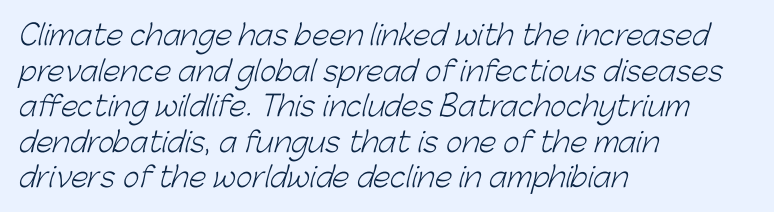
The image shows 28 px light sans-serif type; set left-aligned, normal line spacing (1.27x), normal letter spacing, not underlined; low stroke contrast and a medium x-height.
